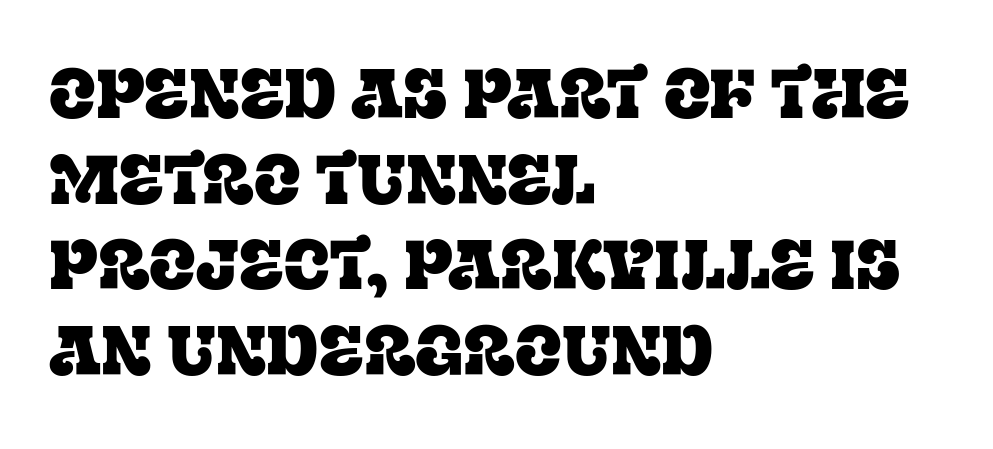
The image shows 69 px serif type, upright; set left-aligned, line spacing 1.24x, normal letter spacing, not underlined; low stroke contrast and a large x-height.
